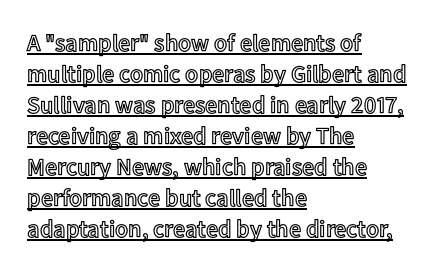
You could call the tracking neutral — neither tight nor loose. Interline gaps are of average width in this sample. Posture: vertical. If you drew a ruler down the left edge, every line would touch it. Every word sits above its own underline.
